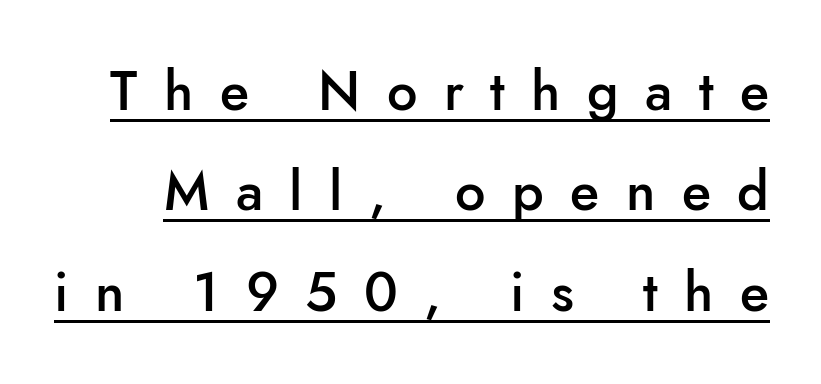
Q: Is the text bold? A: Semi-bold.
Q: Is the text italic (slanted)? A: No, it is upright.
Q: Is the typeface a serif or a sans-serif typeface? A: Sans-serif.
Q: Is the text underlined? A: Yes.
Q: Is the spacing between letters normal or unusually wide? A: Unusually wide.
Q: Width (condensed, normal, or wide)? A: Normal.
Q: Stroke contrast? A: Low.
Q: x-height? A: Small.
Q: Monospaced? A: No.
